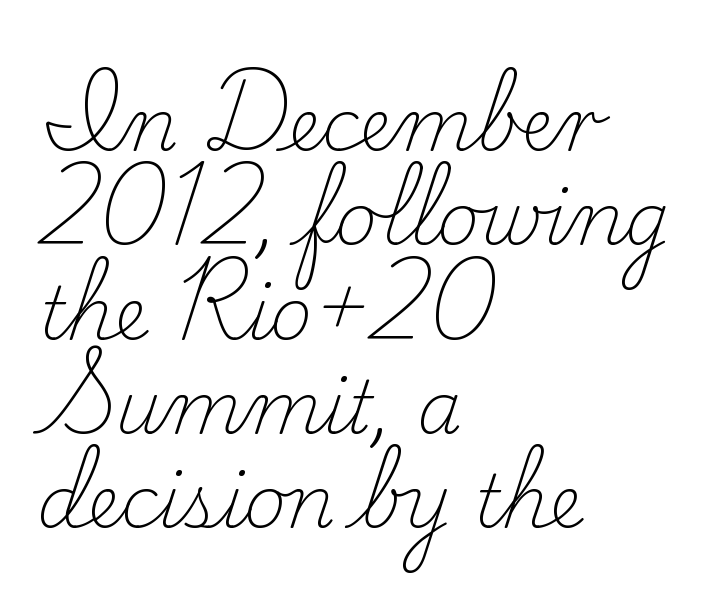
Q: Is the text bold? A: No.
Q: Is the text italic (slanted)? A: Yes.
Q: Is the typeface a serif or a sans-serif typeface? A: Serif.
Q: Is the text underlined? A: No.
Q: How is the paragraph aligned? A: Left-aligned.
Q: Is the spacing between letters normal or unusually wide? A: Normal.
Q: Is the spacing between lines tight, normal or loose? A: Normal.
Q: Width (condensed, normal, or wide)? A: Normal.
Q: Stroke contrast? A: Low.
Q: x-height? A: Small.
Q: Monospaced? A: No.
